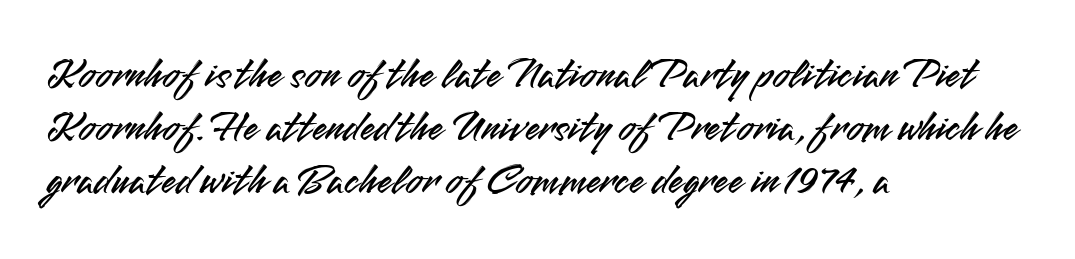
{"serif": "no", "width": "normal", "stroke_contrast": "medium", "x_height": "small", "monospaced": "no", "underline": "no", "align": "left", "line_spacing_ratio": 1.23, "letter_spacing": "normal", "letter_spacing_em": 0.0, "glyph_px": 43}
